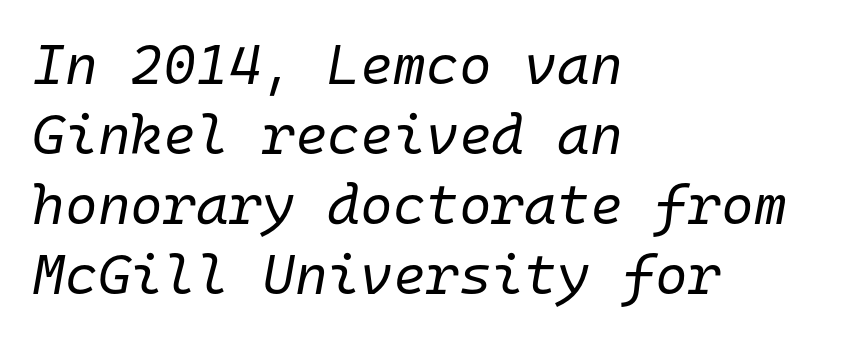
Q: Is the text bold? A: No.
Q: Is the text italic (slanted)? A: Yes, it leans right by about 10 degrees.
Q: Is the text underlined? A: No.
Q: How is the paragraph aligned? A: Left-aligned.
Q: Is the spacing between letters normal or unusually wide? A: Normal.
Q: Is the spacing between lines tight, normal or loose? A: Normal.
Q: Width (condensed, normal, or wide)? A: Normal.
Q: Stroke contrast? A: Low.
Q: x-height? A: Medium.
Q: Monospaced? A: Yes.
